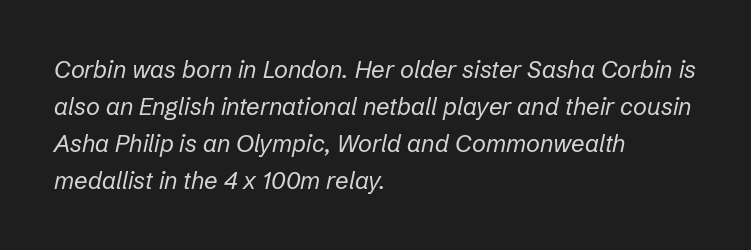
Yep, that's italic — everything's leaning. The space beneath each line is pristine and unruled. Horizontal bands of white between lines are of average thickness. The strokes are not fattened; the text isn't bold. Here the glyphs are tracked normally, forming tight word shapes. Reading down the block, your eye returns to a fixed left position each line.
